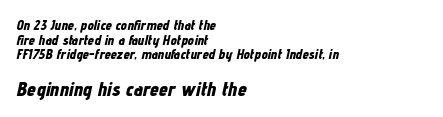
The image shows 20 px bold type, italic (leaning right); set left-aligned, tight line spacing (1.04x), normal letter spacing, not underlined; the second (bottom) block is 1.43x larger.
